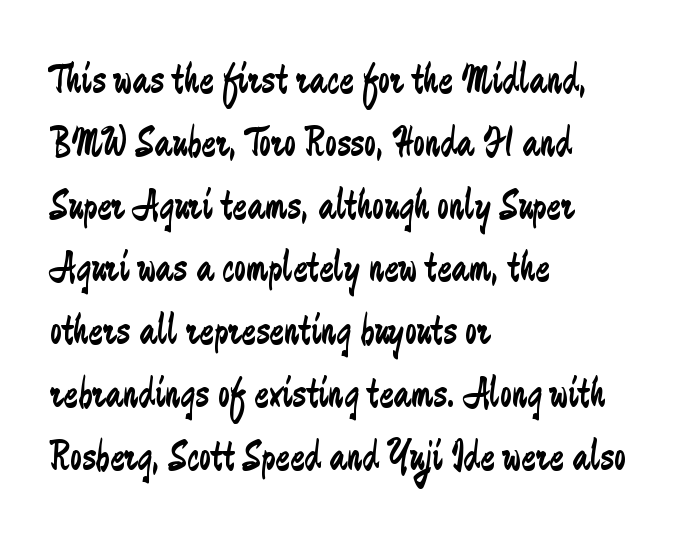
The image shows 43 px regular-weight, condensed sans-serif type; set left-aligned, normal line spacing (1.46x), normal letter spacing, not underlined; low stroke contrast and a small x-height.
